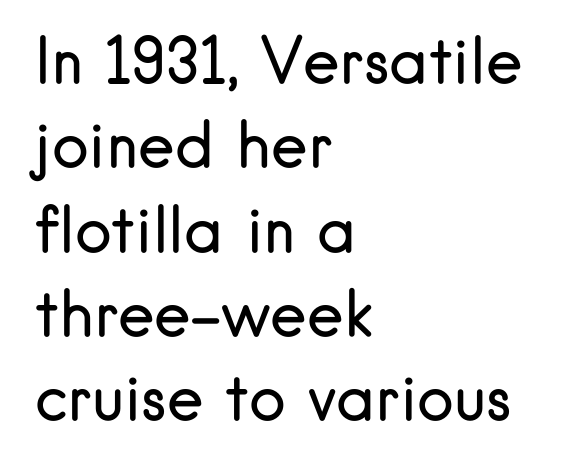
{"serif": "no", "italic": "no", "bold": "no", "weight": "regular", "width": "normal", "stroke_contrast": "low", "x_height": "small", "monospaced": "no", "underline": "no", "align": "left", "line_spacing": "normal", "line_spacing_ratio": 1.36, "letter_spacing": "normal", "letter_spacing_em": 0.0, "glyph_px": 62}
